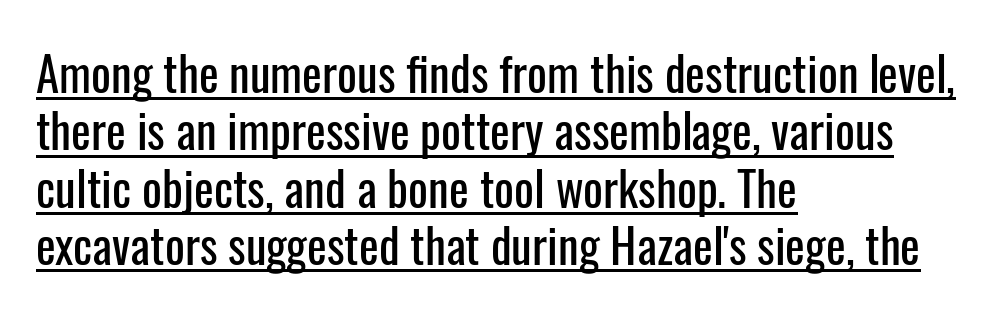
One-word summary of the alignment: left. The rendering keeps characters at their native spacing. The sample's only ornament is a line tracing under the words. Character widths vary here, with narrow letters taking less room than wide ones. Characters remain perfectly vertical along every line.
